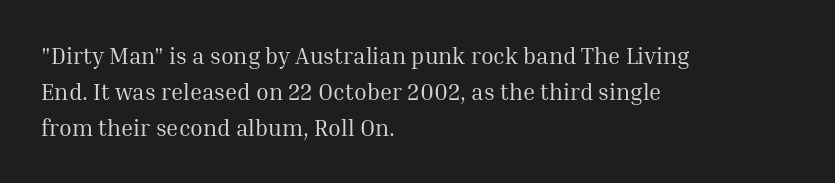
Q: Is the text bold? A: No.
Q: Is the text italic (slanted)? A: No, it is upright.
Q: Is the text underlined? A: No.
Q: How is the paragraph aligned? A: Left-aligned.
Q: Is the spacing between letters normal or unusually wide? A: Normal.
Q: Is the spacing between lines tight, normal or loose? A: Normal.
